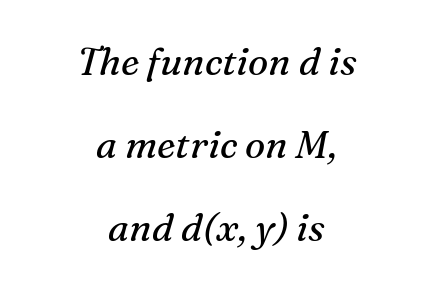
{"serif": "yes", "italic": "yes", "lean": "right", "slant_degrees": 16, "bold": "no", "weight": "regular", "width": "normal", "stroke_contrast": "medium", "x_height": "medium", "monospaced": "no", "underline": "no", "align": "center", "line_spacing": "loose", "line_spacing_ratio": 2.18, "letter_spacing": "normal", "letter_spacing_em": 0.0, "glyph_px": 38}
